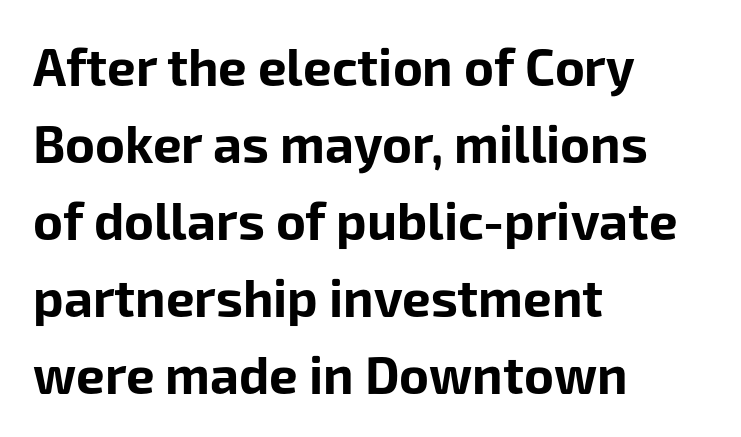
A normal amount of white space separates one row of letters from the next. Short and long lines alike share a common starting point at left. Does the weight exceed regular? Yes, all the way to bold. Is there any slant? The stems are plumb.
